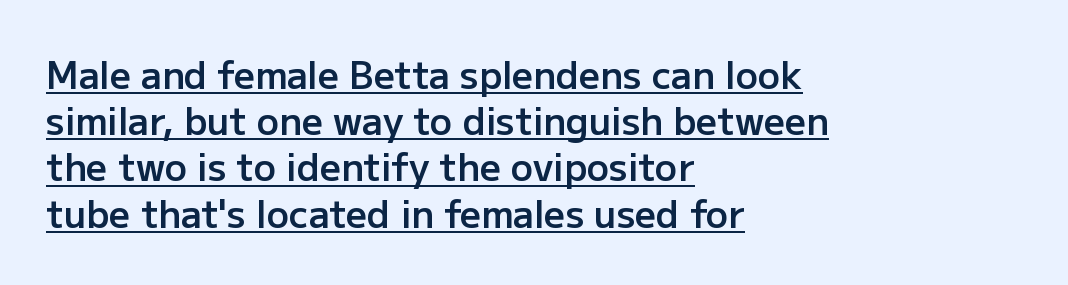
{"serif": "no", "italic": "no", "bold": "semi", "weight": "semibold", "width": "normal", "stroke_contrast": "low", "x_height": "medium", "monospaced": "no", "underline": "yes", "align": "left", "line_spacing": "normal", "line_spacing_ratio": 1.25, "letter_spacing": "normal", "letter_spacing_em": 0.0, "glyph_px": 37}
